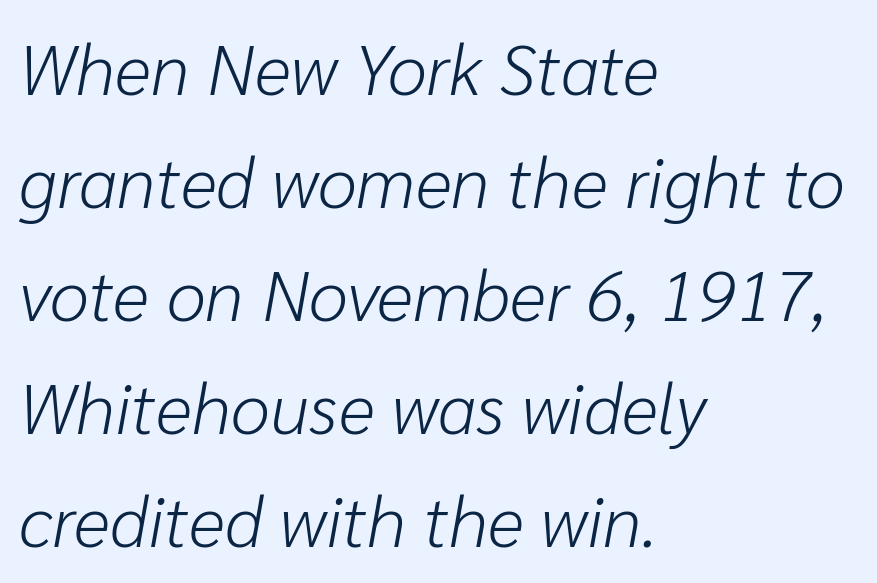
Q: Is the text bold? A: No.
Q: Is the text italic (slanted)? A: Yes, it leans right by about 10 degrees.
Q: Is the text underlined? A: No.
Q: How is the paragraph aligned? A: Left-aligned.
Q: Is the spacing between letters normal or unusually wide? A: Normal.
Q: Is the spacing between lines tight, normal or loose? A: Normal.
Q: Width (condensed, normal, or wide)? A: Normal.
Q: Stroke contrast? A: Low.
Q: x-height? A: Medium.
Q: Monospaced? A: No.
